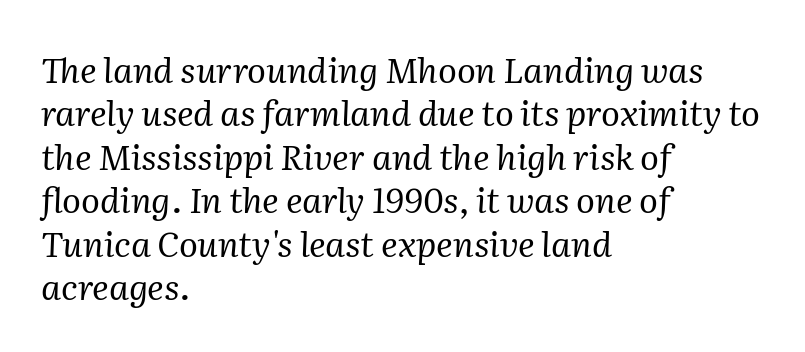
This sample is left-justified, so line endings fall wherever the words run out. These glyphs show unthickened strokes, regular width or finer. Underline: absent. Honestly, the letter spacing is just normal — you wouldn't notice it. The characters display serif detailing at their extremities.
